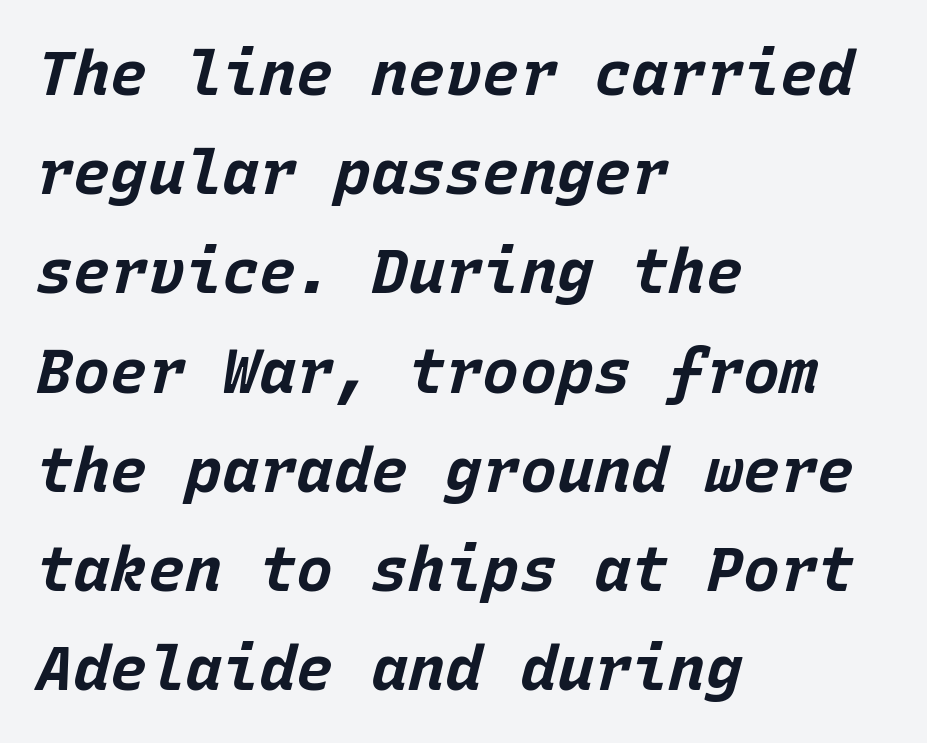
Q: Is the text bold? A: Yes.
Q: Is the text italic (slanted)? A: Yes, it leans right by about 15 degrees.
Q: Is the text underlined? A: No.
Q: How is the paragraph aligned? A: Left-aligned.
Q: Is the spacing between letters normal or unusually wide? A: Normal.
Q: Is the spacing between lines tight, normal or loose? A: Normal.
Q: Width (condensed, normal, or wide)? A: Normal.
Q: Stroke contrast? A: Low.
Q: x-height? A: Large.
Q: Monospaced? A: Yes.
